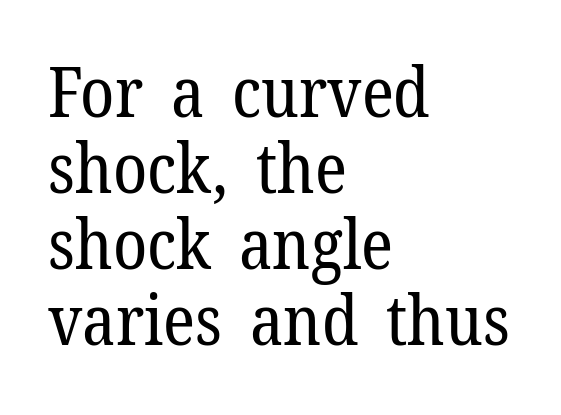
Each word holds together tightly as a unit, with standard inter-letter gaps. You could not count columns in this text — the font is proportionally spaced. Heaviness? Minimal to ordinary, like unemphasized prose. Does the leading feel generous? Not at all — it's pinched. The lettering stays uniformly vertical, giving the passage a roman look. What kind of face is this? One with serifs.
